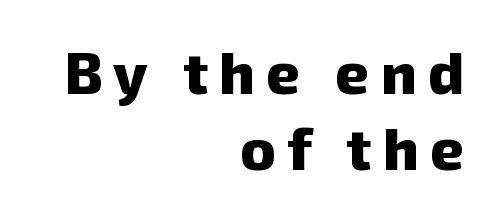
{"serif": "no", "bold": "yes", "weight": "heavy", "width": "normal", "stroke_contrast": "low", "x_height": "medium", "monospaced": "no", "underline": "no", "align": "right", "line_spacing": "normal", "line_spacing_ratio": 1.28, "glyph_px": 59}
